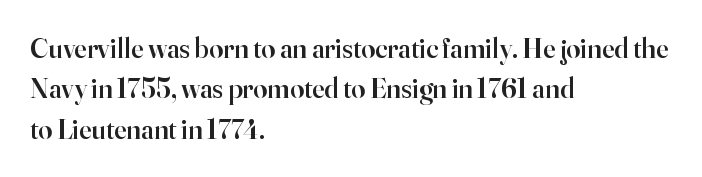
Q: Is the text bold? A: Semi-bold.
Q: Is the text italic (slanted)? A: No, it is upright.
Q: Is the typeface a serif or a sans-serif typeface? A: Serif.
Q: Is the text underlined? A: No.
Q: How is the paragraph aligned? A: Left-aligned.
Q: Is the spacing between letters normal or unusually wide? A: Normal.
Q: Is the spacing between lines tight, normal or loose? A: Normal.
Q: Width (condensed, normal, or wide)? A: Normal.
Q: Stroke contrast? A: High.
Q: x-height? A: Small.
Q: Monospaced? A: No.
